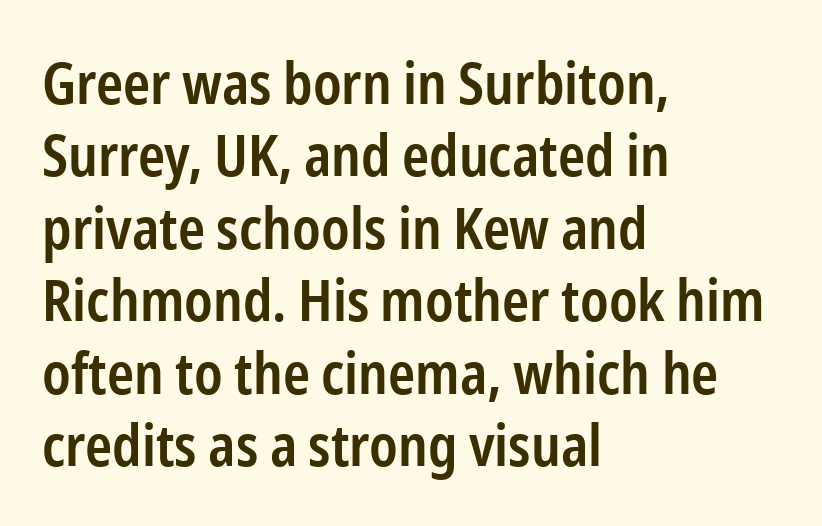
Q: Is the text bold? A: Semi-bold.
Q: Is the text italic (slanted)? A: No, it is upright.
Q: Is the typeface a serif or a sans-serif typeface? A: Sans-serif.
Q: Is the text underlined? A: No.
Q: How is the paragraph aligned? A: Left-aligned.
Q: Is the spacing between letters normal or unusually wide? A: Normal.
Q: Is the spacing between lines tight, normal or loose? A: Normal.
Q: Width (condensed, normal, or wide)? A: Condensed.
Q: Stroke contrast? A: Low.
Q: x-height? A: Medium.
Q: Monospaced? A: No.
